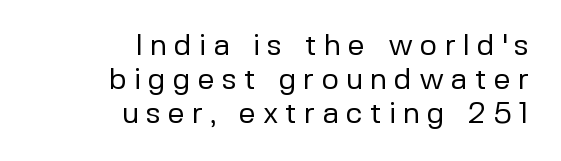
{"serif": "no", "italic": "no", "bold": "no", "weight": "regular", "width": "normal", "stroke_contrast": "low", "x_height": "medium", "monospaced": "no", "underline": "no", "align": "right", "line_spacing": "tight", "line_spacing_ratio": 1.13, "letter_spacing": "wide", "letter_spacing_em": 0.23, "glyph_px": 30}
